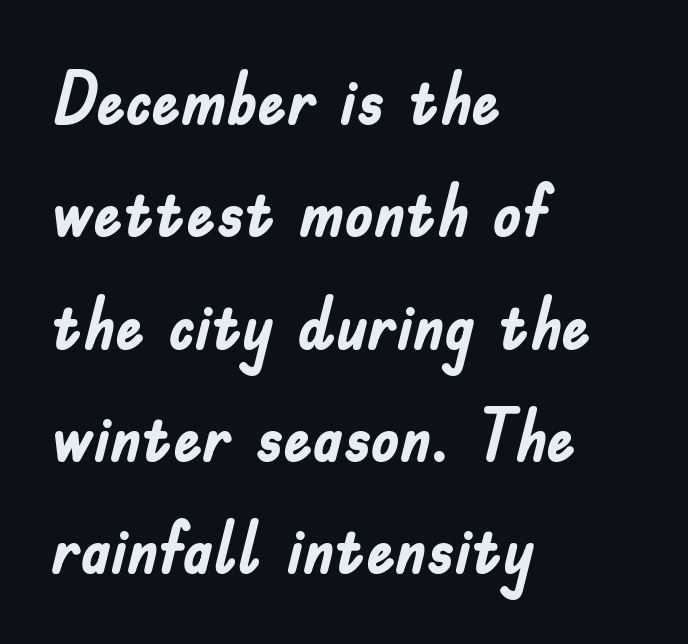
Q: Is the text bold? A: Yes.
Q: Is the text italic (slanted)? A: Yes.
Q: Is the typeface a serif or a sans-serif typeface? A: Sans-serif.
Q: Is the text underlined? A: No.
Q: How is the paragraph aligned? A: Left-aligned.
Q: Is the spacing between letters normal or unusually wide? A: Normal.
Q: Is the spacing between lines tight, normal or loose? A: Normal.
Q: Width (condensed, normal, or wide)? A: Condensed.
Q: Stroke contrast? A: Low.
Q: x-height? A: Small.
Q: Monospaced? A: No.
